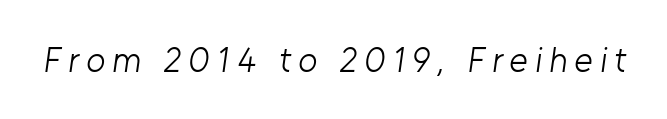
Is the type heavy? It reads as light-to-regular instead. Is this a fixed-width face? No — the glyphs have proportional, varying widths. Tracking value appears strongly positive — letters spread wide. Stroke terminals: plain, sans-serif. Check the space under the baseline: it is left empty.
